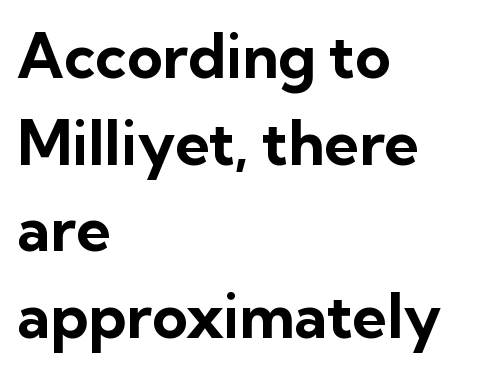
The image shows 61 px bold sans-serif type, upright; set left-aligned, normal line spacing (1.42x), normal letter spacing, not underlined; low stroke contrast and a medium x-height.
